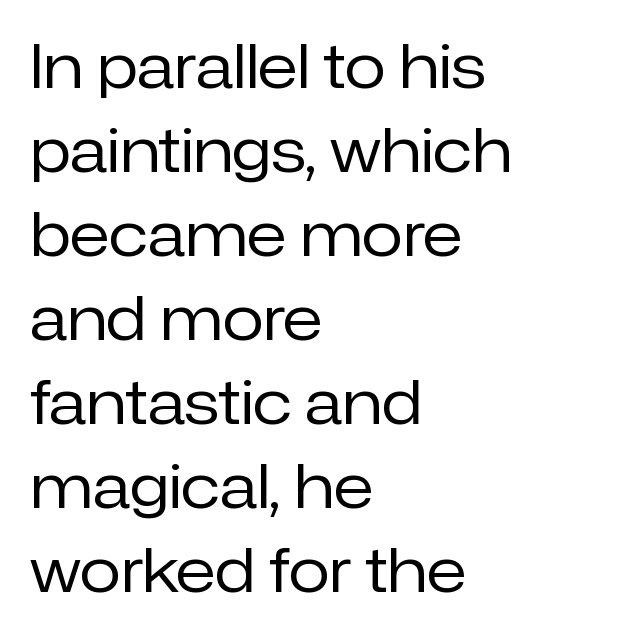
The image shows 60 px regular-weight sans-serif type, upright; set left-aligned, normal line spacing (1.4x), normal letter spacing, not underlined; low stroke contrast and a medium x-height.
